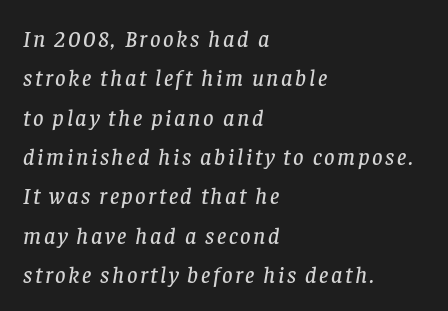
There's an unmistakable incline to the writing here. The typesetter chose a ragged-right arrangement here. Clear beneath every line of the passage.
